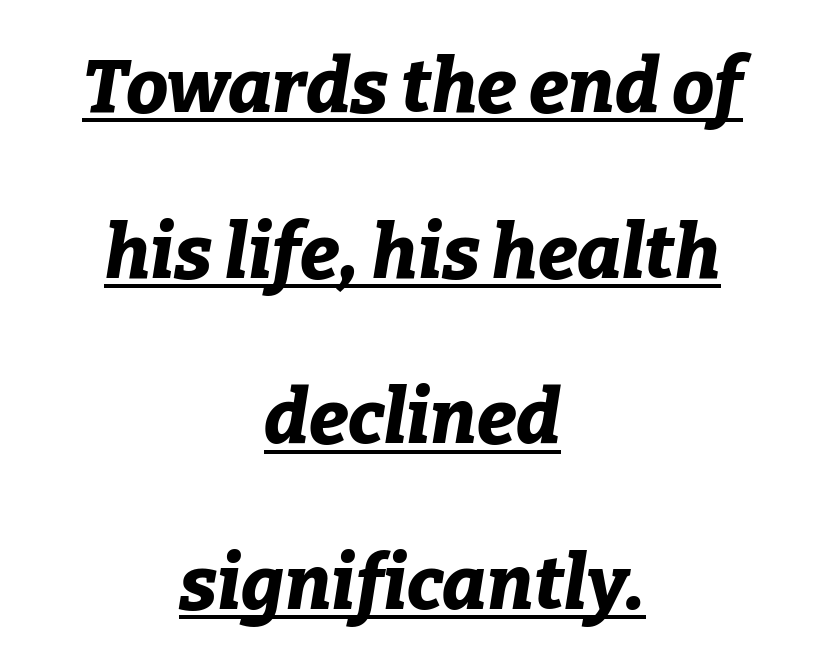
{"italic": "yes", "lean": "right", "slant_degrees": 9, "bold": "yes", "weight": "bold", "width": "normal", "stroke_contrast": "low", "x_height": "medium", "monospaced": "no", "underline": "yes", "align": "center", "line_spacing": "loose", "line_spacing_ratio": 2.21, "letter_spacing": "normal", "letter_spacing_em": 0.0, "glyph_px": 75}
